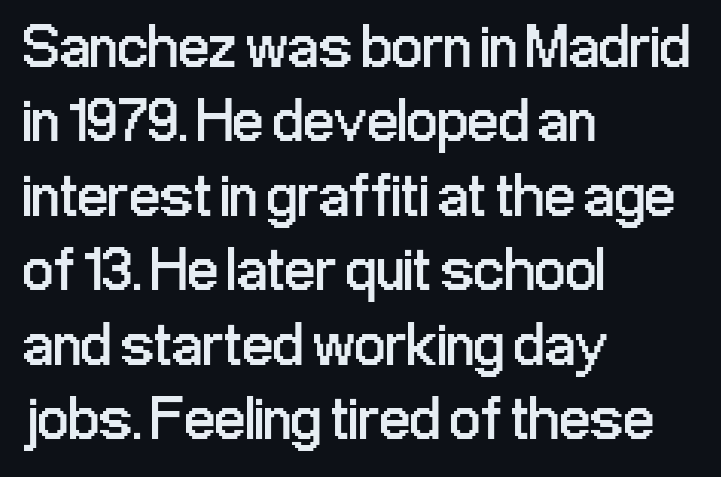
The image shows 61 px regular-weight, condensed sans-serif type, upright; set left-aligned, line spacing 1.22x, normal letter spacing, not underlined; low stroke contrast and a medium x-height.
